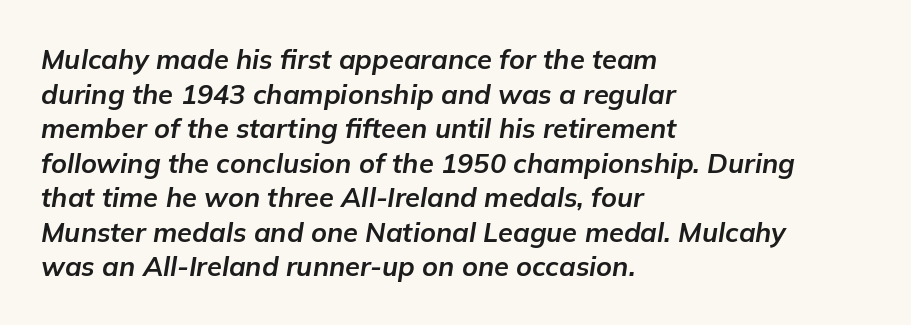
{"italic": "yes", "lean": "right", "slant_degrees": 9, "bold": "yes", "underline": "no", "align": "left", "line_spacing": "normal", "line_spacing_ratio": 1.28, "letter_spacing": "normal", "letter_spacing_em": 0.0, "glyph_px": 27}
